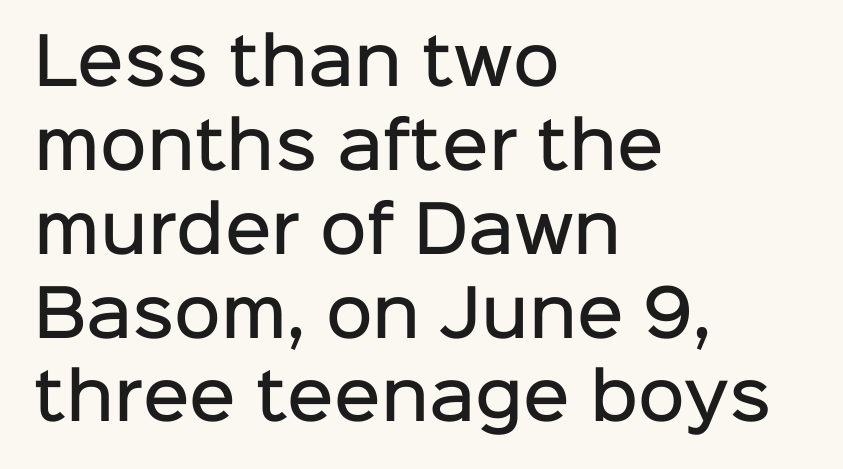
The image shows 64 px semibold sans-serif type, upright; set left-aligned, normal line spacing (1.31x), normal letter spacing, not underlined; low stroke contrast and a medium x-height.
